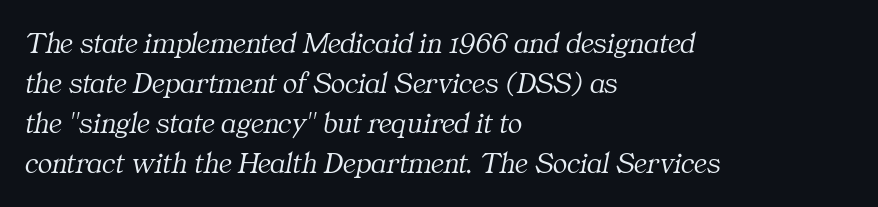
The image shows 30 px light serif type, italic (leaning right); set left-aligned, normal line spacing (1.33x), normal letter spacing, not underlined; medium stroke contrast and a medium x-height.
